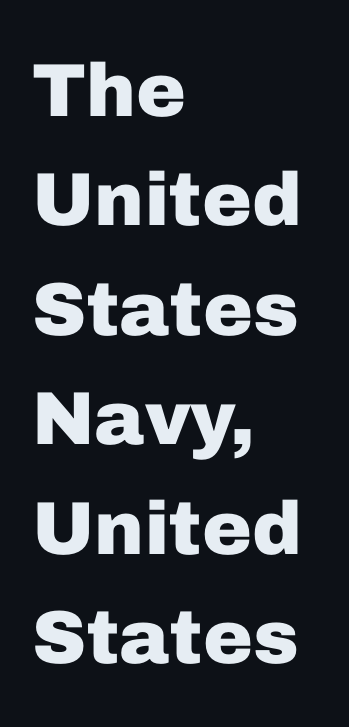
Tall strokes in this sample are plumb rather than angled. Do the characters align in a grid? No, the font is proportional. Every letter is thick-stroked: bold, no question. Casual observation: everything's shoved over to the left.
